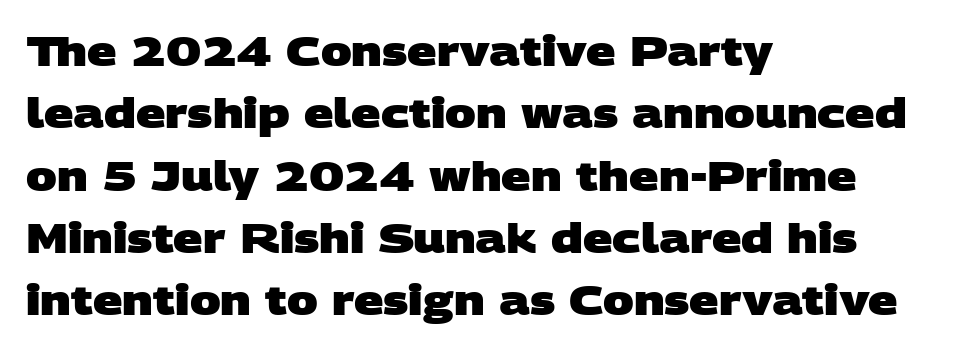
{"serif": "no", "bold": "yes", "weight": "heavy", "width": "wide", "stroke_contrast": "low", "x_height": "large", "monospaced": "no", "underline": "no", "align": "left", "line_spacing": "normal", "line_spacing_ratio": 1.52, "letter_spacing": "normal", "letter_spacing_em": 0.0, "glyph_px": 41}
